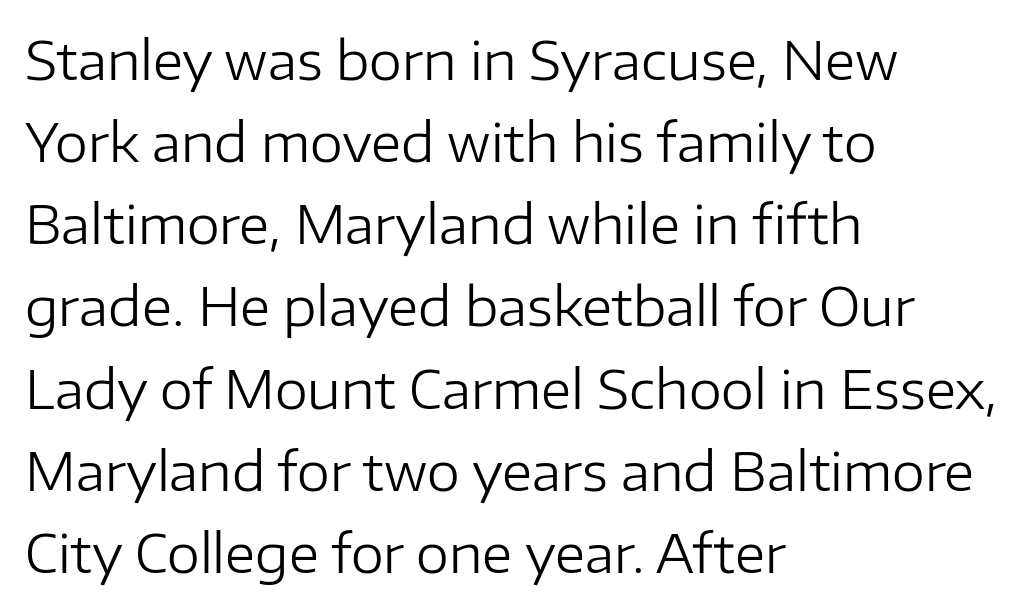
Q: Is the text bold? A: No.
Q: Is the text italic (slanted)? A: No, it is upright.
Q: Is the typeface a serif or a sans-serif typeface? A: Sans-serif.
Q: Is the text underlined? A: No.
Q: How is the paragraph aligned? A: Left-aligned.
Q: Is the spacing between letters normal or unusually wide? A: Normal.
Q: Is the spacing between lines tight, normal or loose? A: Normal.
Q: Width (condensed, normal, or wide)? A: Normal.
Q: Stroke contrast? A: Low.
Q: x-height? A: Medium.
Q: Monospaced? A: No.
